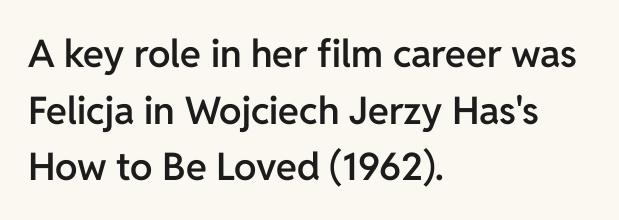
The image shows 38 px semibold sans-serif type, upright; set left-aligned, normal line spacing (1.49x), normal letter spacing, not underlined; low stroke contrast and a medium x-height.
